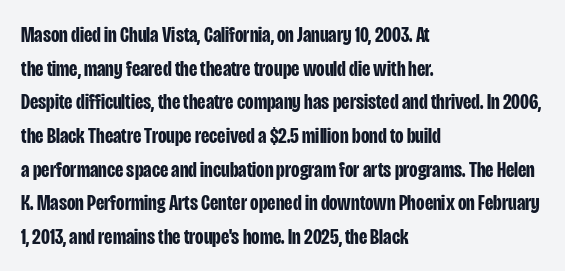
{"italic": "no", "bold": "yes", "underline": "no", "align": "left", "line_spacing": "normal", "line_spacing_ratio": 1.53, "letter_spacing": "normal", "letter_spacing_em": 0.0, "glyph_px": 22}
